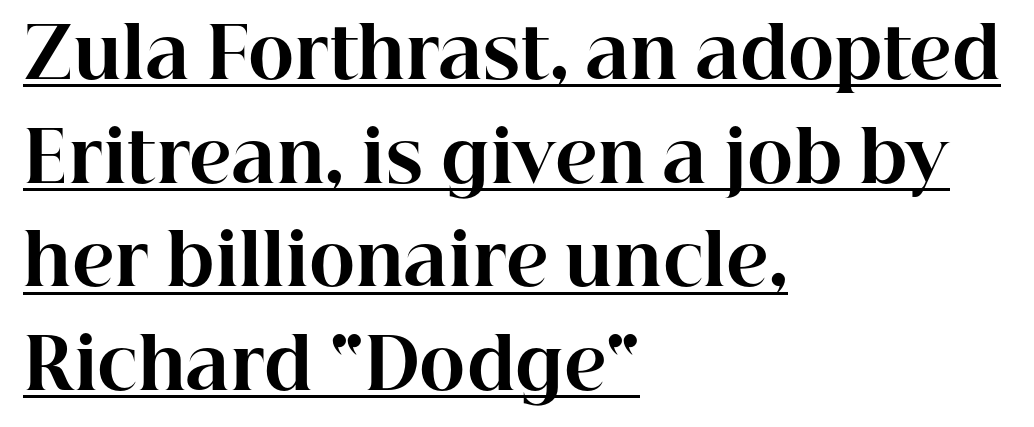
The image shows 70 px bold serif type, upright; set left-aligned, normal line spacing (1.48x), normal letter spacing, underlined; high stroke contrast and a medium x-height.
